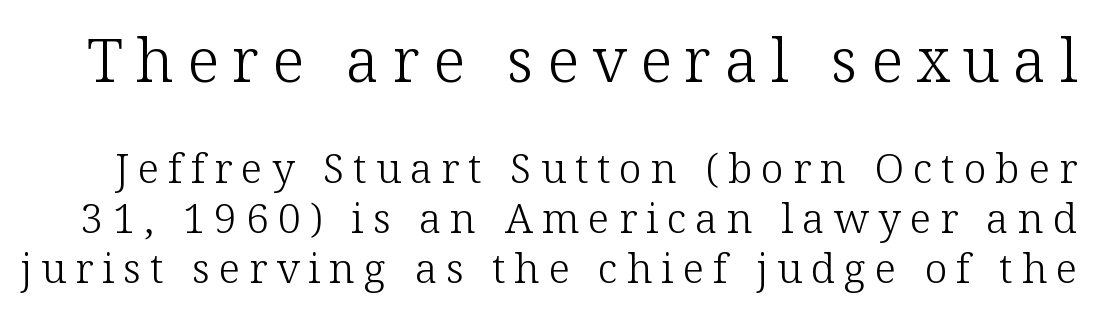
{"serif": "yes", "italic": "no", "bold": "no", "weight": "light", "width": "normal", "stroke_contrast": "low", "x_height": "medium", "monospaced": "no", "underline": "no", "line_spacing_ratio": 1.22, "letter_spacing": "wide", "letter_spacing_em": 0.22, "larger_block": "first", "size_ratio": 1.49, "glyph_px": 61}
